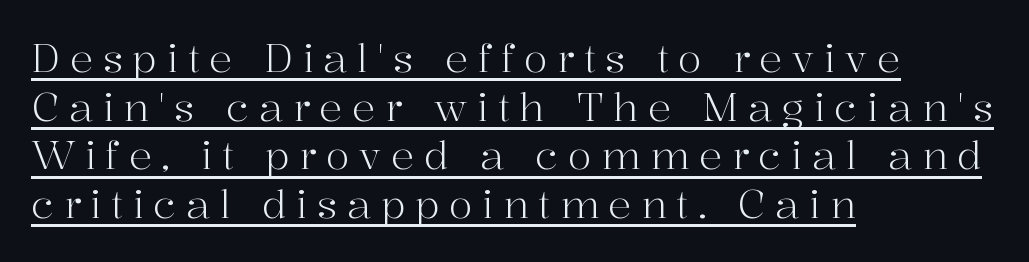
Every row of glyphs begins at an identical x-position on the left. This is underlined copy, the kind a proofreader might mark for attention. Proportional: the letters do not fall into vertical columns. Line spacing here is normal. This rendering widens character spacing well past its baseline value. The weight tops out at a normal text grade.
